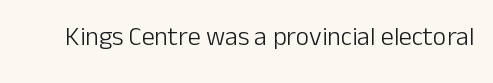
Q: Is the text bold? A: No.
Q: Is the text italic (slanted)? A: No, it is upright.
Q: Is the text underlined? A: No.
Q: Is the spacing between letters normal or unusually wide? A: Normal.
